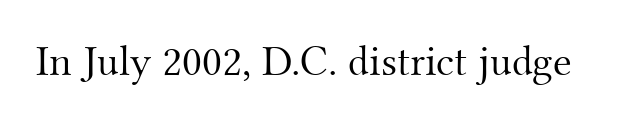
{"serif": "yes", "italic": "no", "bold": "no", "weight": "light", "width": "normal", "stroke_contrast": "medium", "x_height": "small", "monospaced": "no", "underline": "no", "letter_spacing": "normal", "letter_spacing_em": 0.0, "glyph_px": 43}
